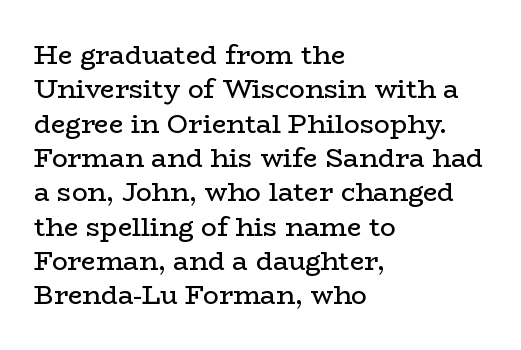
The image shows 26 px text type, upright; set left-aligned, normal line spacing (1.32x), normal letter spacing, not underlined.
